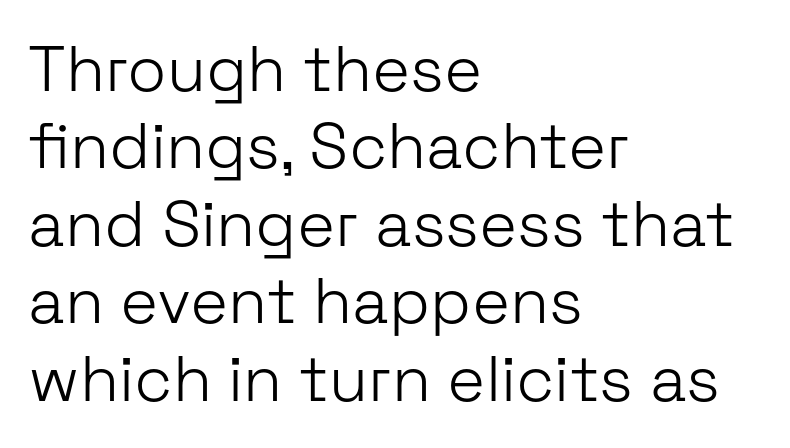
Q: Is the text bold? A: No.
Q: Is the text italic (slanted)? A: No, it is upright.
Q: Is the typeface a serif or a sans-serif typeface? A: Sans-serif.
Q: Is the text underlined? A: No.
Q: How is the paragraph aligned? A: Left-aligned.
Q: Is the spacing between letters normal or unusually wide? A: Normal.
Q: Width (condensed, normal, or wide)? A: Normal.
Q: Stroke contrast? A: Low.
Q: x-height? A: Medium.
Q: Monospaced? A: No.
